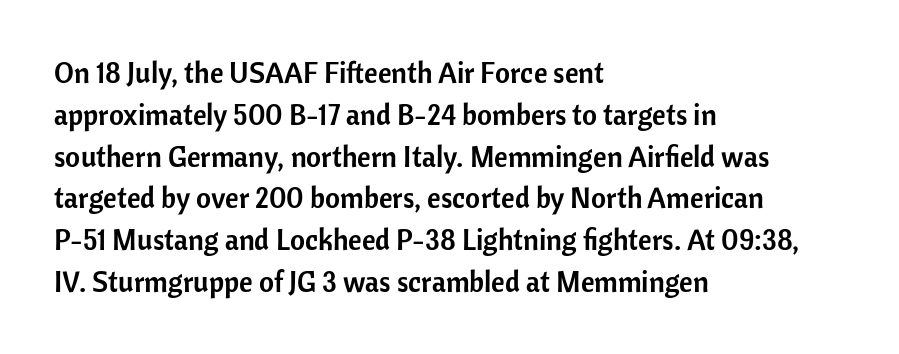
Bare-footed words on every line. You can tell from the bare stems that sans-serif type was used. The type sits square on the baseline with zero lean. You could not count columns in this text — the font is proportionally spaced.
